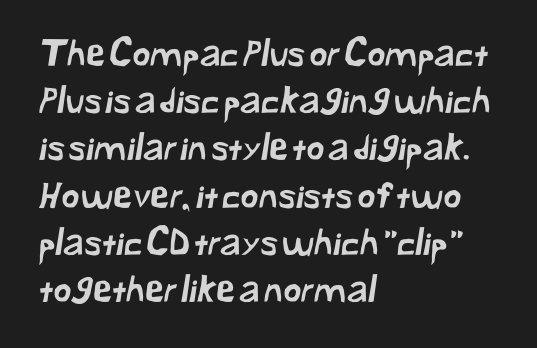
Words appear dense and cohesive because spacing is normal. The designer left line spacing at the default. Where is the straight margin? On the left. The passage shown is typed in a proportional face where columns would drift. Is this a sans? Yes — the strokes have no serifs. Only glyphs here, with clear space below each row.
